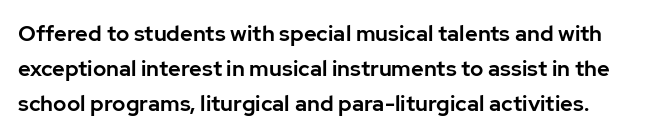
{"italic": "no", "underline": "no", "line_spacing": "normal", "line_spacing_ratio": 1.59, "letter_spacing": "normal", "letter_spacing_em": 0.0, "glyph_px": 22}
